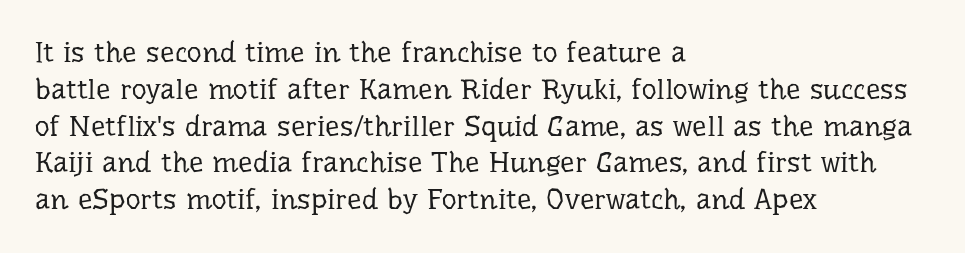
{"serif": "yes", "italic": "no", "bold": "no", "weight": "regular", "width": "normal", "stroke_contrast": "low", "x_height": "medium", "monospaced": "no", "underline": "no", "align": "left", "line_spacing": "normal", "line_spacing_ratio": 1.27, "letter_spacing": "normal", "letter_spacing_em": 0.0, "glyph_px": 29}
